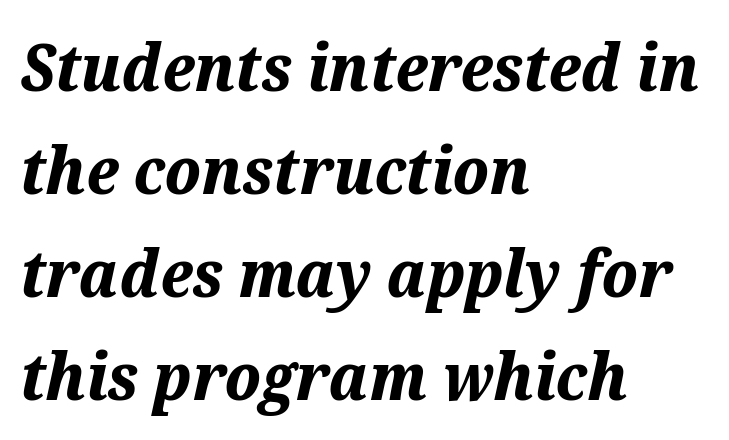
The image shows 66 px bold type, italic (leaning right); set left-aligned, normal line spacing (1.56x), normal letter spacing, not underlined; medium stroke contrast and a medium x-height.
